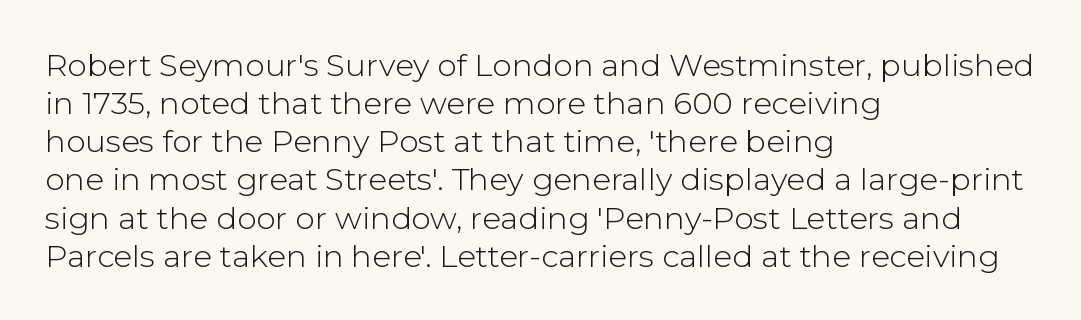
The image shows 31 px light sans-serif type, upright; set left-aligned, line spacing 1.23x, normal letter spacing, not underlined; low stroke contrast and a medium x-height.
